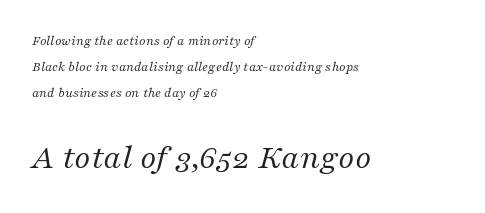
Reading top to bottom, the characters get bigger at the block break. Is the type slanted? Yes — the strokes lean at a clear angle. The letterforms sit at book weight or below. The ragged edge is on the right, which tells us the setting is flush left. You could not count columns in this text — the font is proportionally spaced.
